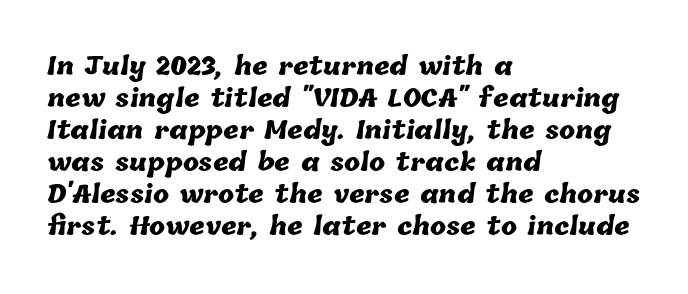
Q: Is the text bold? A: Yes.
Q: Is the text underlined? A: No.
Q: How is the paragraph aligned? A: Left-aligned.
Q: Is the spacing between letters normal or unusually wide? A: Normal.
Q: Is the spacing between lines tight, normal or loose? A: Normal.
